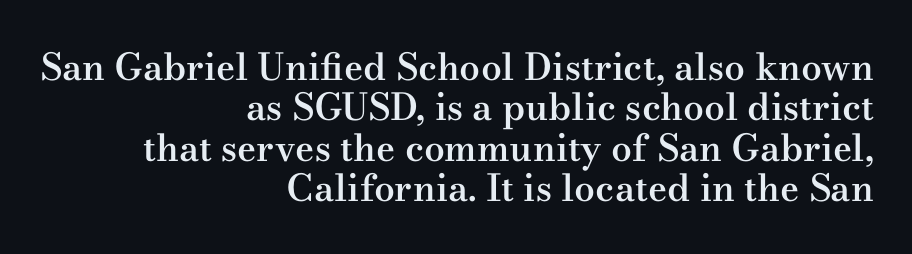
Line ends are locked; line starts wander. No italicization has been applied; the sample stays upright. How would I describe the line gaps? Narrow and economical. This is moderately heavy type, rendered in semibold.
